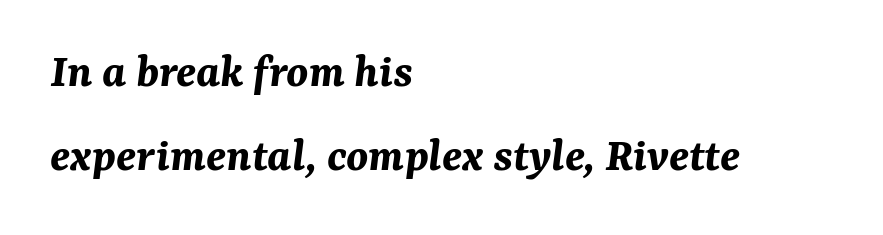
Q: Is the text bold? A: Yes.
Q: Is the text italic (slanted)? A: Yes, it leans right by about 7 degrees.
Q: Is the text underlined? A: No.
Q: How is the paragraph aligned? A: Left-aligned.
Q: Is the spacing between letters normal or unusually wide? A: Normal.
Q: Width (condensed, normal, or wide)? A: Normal.
Q: Stroke contrast? A: Medium.
Q: x-height? A: Medium.
Q: Monospaced? A: No.
